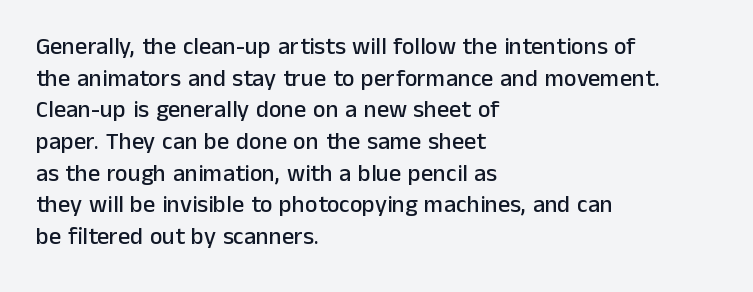
The image shows 24 px text type, upright; set left-aligned, normal line spacing (1.32x), normal letter spacing, not underlined.
